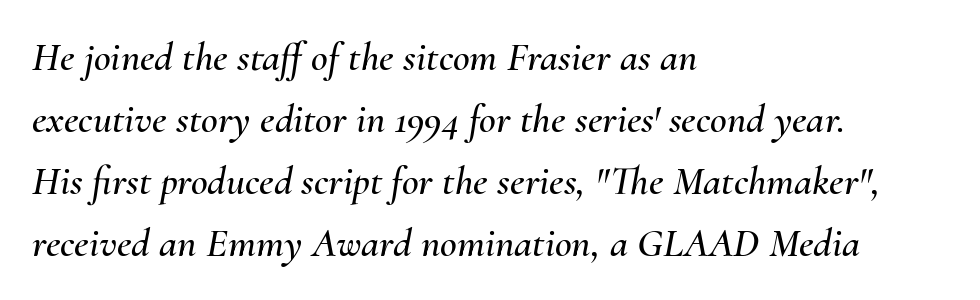
This sample uses plain, unmodified letter spacing. The strip under each line holds only bare page. If you drew a line through each stem, it would be angled. Teacher's note: observe the even left margin — that is flush-left alignment. Evenly set lines give the paragraph a standard silhouette. Note the varied advance widths — an 'i' is clearly narrower than an 'm'.
